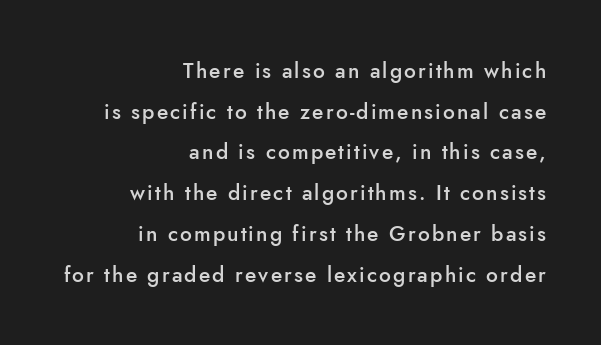
{"italic": "no", "bold": "semi", "underline": "no", "align": "right", "line_spacing": "loose", "line_spacing_ratio": 1.94, "glyph_px": 21}
